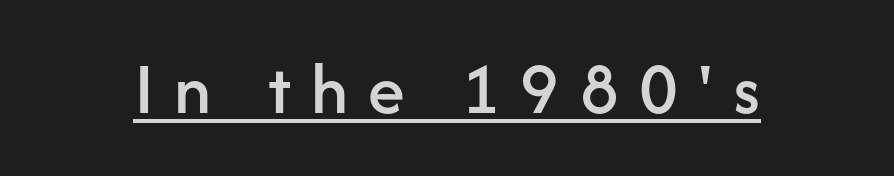
The specimen includes a rule beneath the text block's lines. The passage shown is typed in a proportional face where columns would drift. Each letter's strokes conclude bluntly, with no projecting serifs. This sample uses an upright cut, with every glyph sitting square on the baseline.
